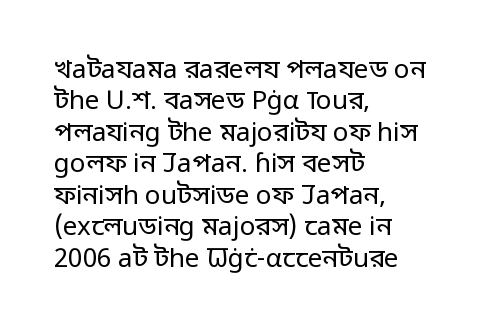
The image shows 26 px text type, upright; set left-aligned, line spacing 1.21x, normal letter spacing, not underlined.
